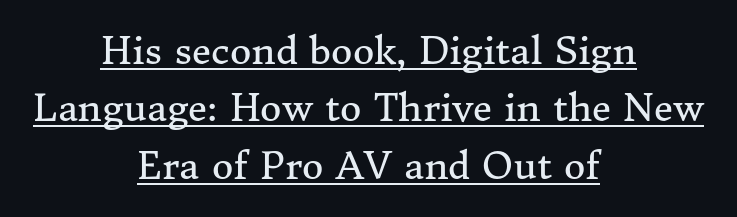
Q: Is the text bold? A: No.
Q: Is the text italic (slanted)? A: No, it is upright.
Q: Is the typeface a serif or a sans-serif typeface? A: Serif.
Q: Is the text underlined? A: Yes.
Q: How is the paragraph aligned? A: Centered.
Q: Is the spacing between letters normal or unusually wide? A: Normal.
Q: Is the spacing between lines tight, normal or loose? A: Normal.
Q: Width (condensed, normal, or wide)? A: Normal.
Q: Stroke contrast? A: Medium.
Q: x-height? A: Medium.
Q: Monospaced? A: No.
